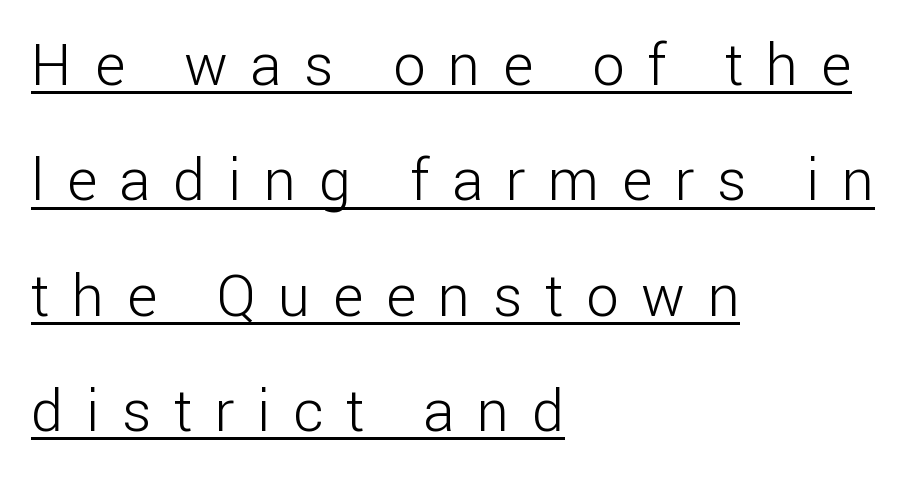
Q: Is the text bold? A: No.
Q: Is the text italic (slanted)? A: No, it is upright.
Q: Is the typeface a serif or a sans-serif typeface? A: Sans-serif.
Q: Is the text underlined? A: Yes.
Q: How is the paragraph aligned? A: Left-aligned.
Q: Is the spacing between letters normal or unusually wide? A: Unusually wide.
Q: Is the spacing between lines tight, normal or loose? A: Loose.
Q: Width (condensed, normal, or wide)? A: Normal.
Q: Stroke contrast? A: Low.
Q: x-height? A: Medium.
Q: Monospaced? A: No.
